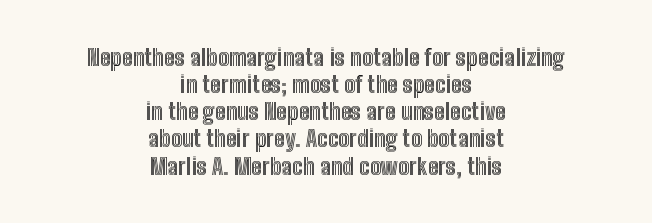
The image shows 23 px text type, upright; set centered, line spacing 1.18x, normal letter spacing, not underlined.
